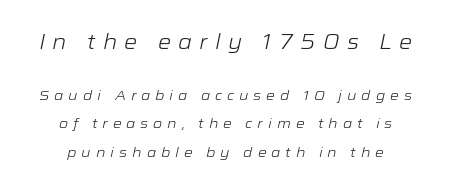
{"italic": "yes", "lean": "right", "slant_degrees": 12, "bold": "no", "underline": "no", "align": "center", "line_spacing": "loose", "line_spacing_ratio": 2.02, "letter_spacing": "wide", "letter_spacing_em": 0.35, "larger_block": "first", "size_ratio": 1.5, "glyph_px": 21}
